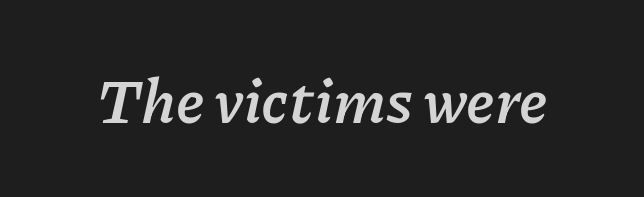
{"italic": "yes", "lean": "right", "slant_degrees": 11, "bold": "yes", "weight": "semibold", "width": "normal", "stroke_contrast": "low", "x_height": "medium", "monospaced": "no", "underline": "no", "letter_spacing": "normal", "letter_spacing_em": 0.0, "glyph_px": 62}
